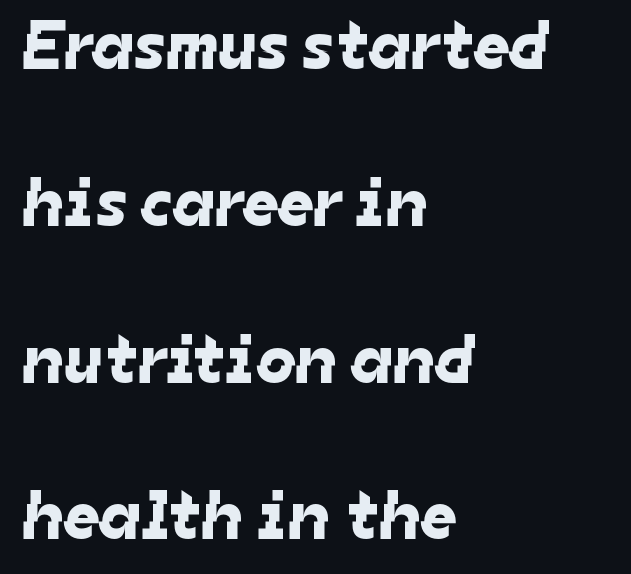
Regarding leading, the lines here are spaced well apart. The face used here is rendered with its standard letterfit. Which margin do the lines hug? The left one — the right edge is uneven. Proportional: the letters do not fall into vertical columns. Nobody drew a line under any word here.
